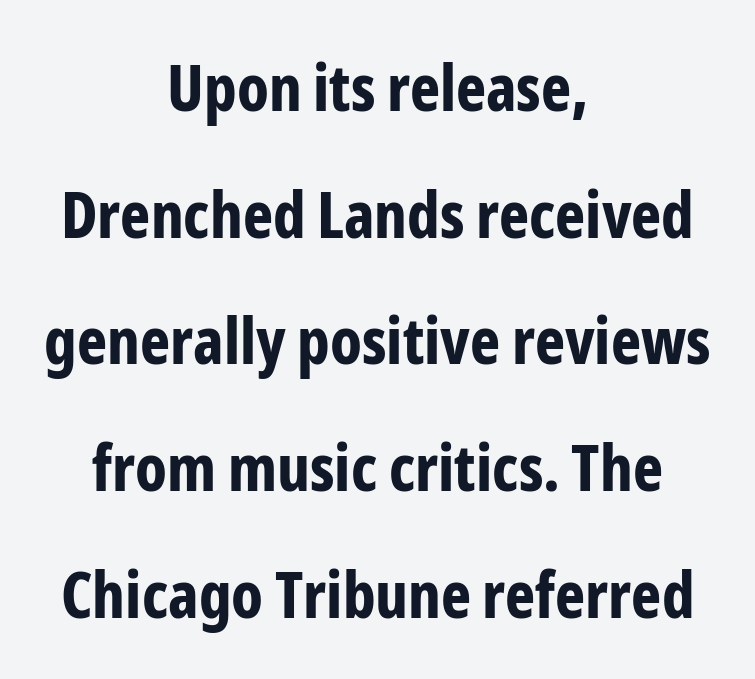
Q: Is the text bold? A: Yes.
Q: Is the text italic (slanted)? A: No, it is upright.
Q: Is the typeface a serif or a sans-serif typeface? A: Sans-serif.
Q: Is the text underlined? A: No.
Q: How is the paragraph aligned? A: Centered.
Q: Is the spacing between letters normal or unusually wide? A: Normal.
Q: Is the spacing between lines tight, normal or loose? A: Loose.
Q: Width (condensed, normal, or wide)? A: Condensed.
Q: Stroke contrast? A: Low.
Q: x-height? A: Medium.
Q: Monospaced? A: No.
